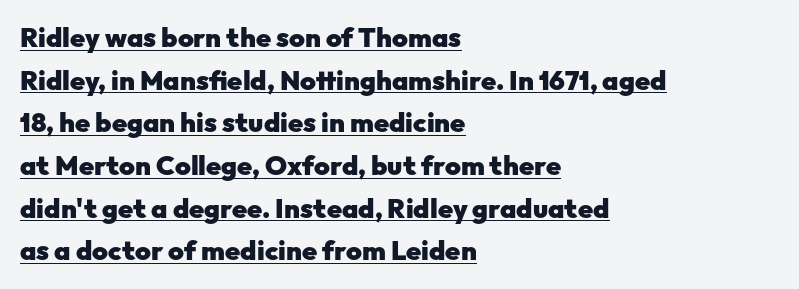
{"italic": "no", "bold": "yes", "underline": "yes", "align": "left", "line_spacing": "normal", "line_spacing_ratio": 1.58, "letter_spacing": "normal", "letter_spacing_em": 0.0, "glyph_px": 27}
